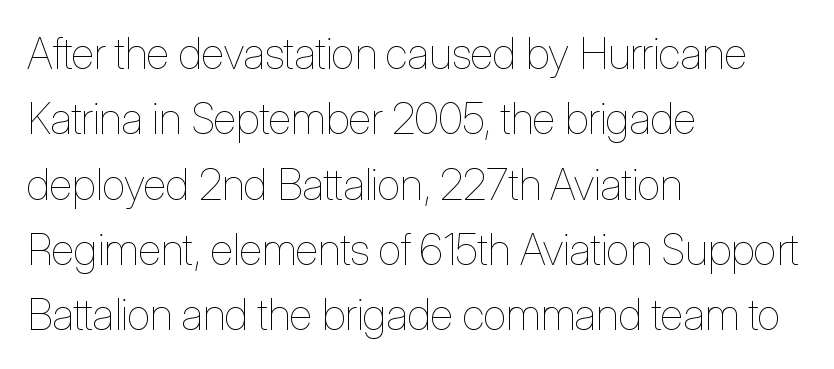
The image shows 43 px thin, condensed type, upright; set left-aligned, normal line spacing (1.52x), normal letter spacing, not underlined; low stroke contrast and a medium x-height.
